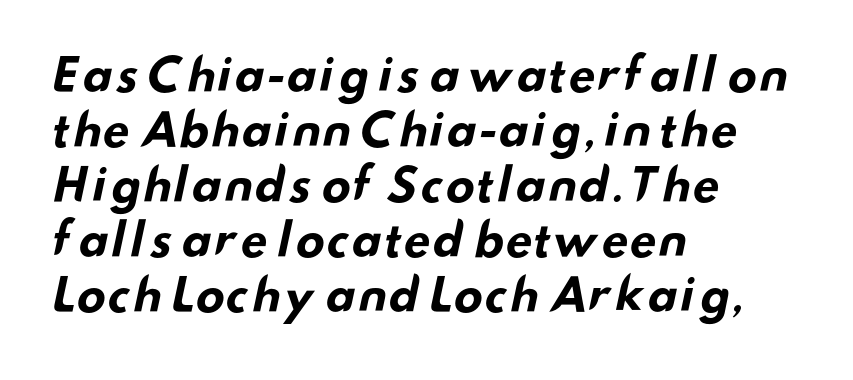
{"serif": "no", "bold": "yes", "weight": "bold", "width": "wide", "stroke_contrast": "low", "x_height": "small", "monospaced": "no", "underline": "no", "align": "left", "line_spacing": "normal", "line_spacing_ratio": 1.25, "letter_spacing": "normal", "letter_spacing_em": 0.0, "glyph_px": 44}
